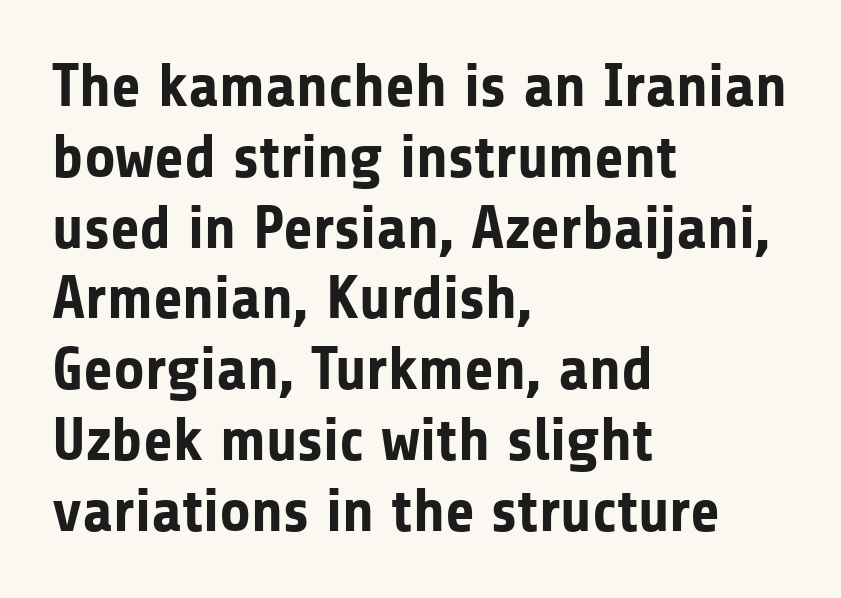
Posture: straight, roman, zero tilt. The face used here has the dense, thick strokes of a bold. The glyphs are unaccompanied by any horizontal stroke below them. Character widths vary here, with narrow letters taking less room than wide ones. Spacing between characters is what you'd get straight out of the box. The compositor pushed each line to the left boundary.
